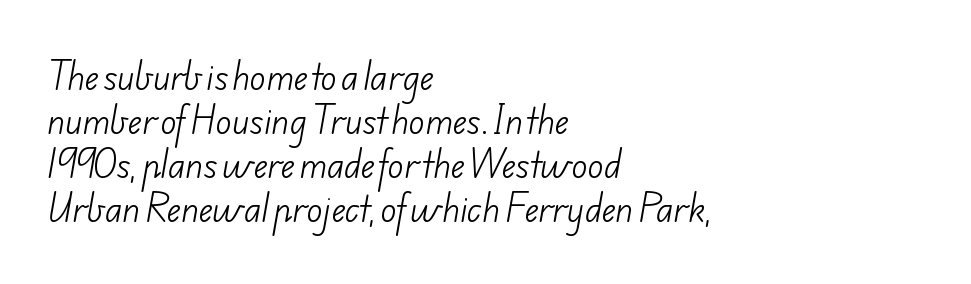
The image shows 33 px light sans-serif type; set left-aligned, normal line spacing (1.33x), normal letter spacing, not underlined; low stroke contrast and a small x-height.
